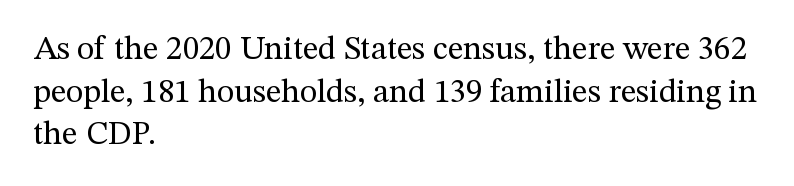
No heavy texture on the line: the type isn't bold. The compositor pushed each line to the left boundary. Does the lettering tilt? It doesn't — this is upright. Unmarked baselines from the first word to the last. There is no visible air inserted between adjacent glyphs.
